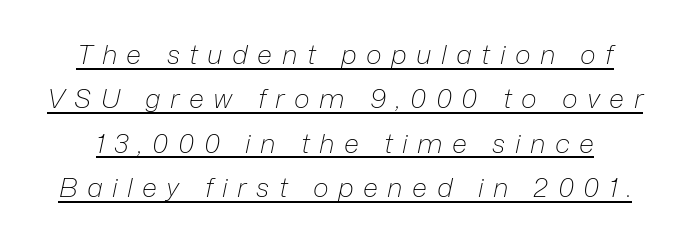
Q: Is the text bold? A: No.
Q: Is the text italic (slanted)? A: Yes, it leans right by about 12 degrees.
Q: Is the text underlined? A: Yes.
Q: Is the spacing between letters normal or unusually wide? A: Unusually wide.
Q: Is the spacing between lines tight, normal or loose? A: Normal.
